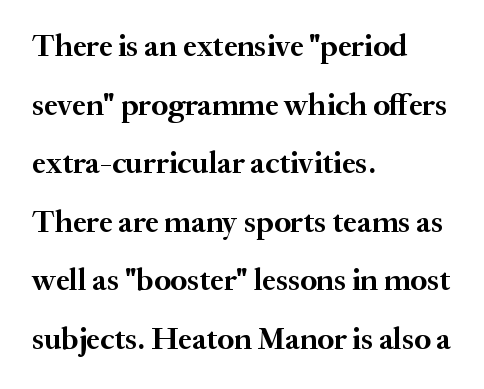
Q: Is the text bold? A: Yes.
Q: Is the text italic (slanted)? A: No, it is upright.
Q: Is the typeface a serif or a sans-serif typeface? A: Serif.
Q: Is the text underlined? A: No.
Q: How is the paragraph aligned? A: Left-aligned.
Q: Is the spacing between letters normal or unusually wide? A: Normal.
Q: Width (condensed, normal, or wide)? A: Normal.
Q: Stroke contrast? A: Medium.
Q: x-height? A: Small.
Q: Monospaced? A: No.
